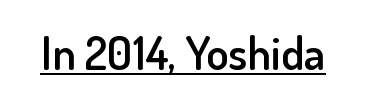
Q: Is the text bold? A: Semi-bold.
Q: Is the text italic (slanted)? A: No, it is upright.
Q: Is the typeface a serif or a sans-serif typeface? A: Sans-serif.
Q: Is the text underlined? A: Yes.
Q: Is the spacing between letters normal or unusually wide? A: Normal.
Q: Width (condensed, normal, or wide)? A: Normal.
Q: Stroke contrast? A: Low.
Q: x-height? A: Small.
Q: Monospaced? A: No.
